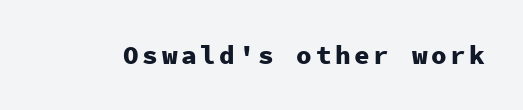
Q: Is the text bold? A: Yes.
Q: Is the text italic (slanted)? A: No, it is upright.
Q: Is the text underlined? A: No.
